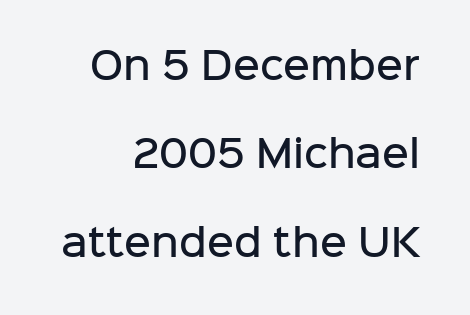
Q: Is the text bold? A: Semi-bold.
Q: Is the text italic (slanted)? A: No, it is upright.
Q: Is the typeface a serif or a sans-serif typeface? A: Sans-serif.
Q: Is the text underlined? A: No.
Q: Is the spacing between letters normal or unusually wide? A: Normal.
Q: Is the spacing between lines tight, normal or loose? A: Loose.
Q: Width (condensed, normal, or wide)? A: Normal.
Q: Stroke contrast? A: Low.
Q: x-height? A: Medium.
Q: Monospaced? A: No.
